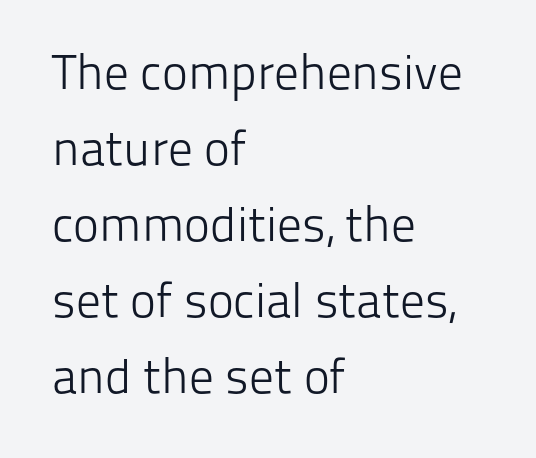
{"serif": "no", "italic": "no", "bold": "no", "weight": "light", "width": "normal", "stroke_contrast": "low", "x_height": "medium", "monospaced": "no", "underline": "no", "align": "left", "line_spacing": "normal", "line_spacing_ratio": 1.55, "letter_spacing": "normal", "letter_spacing_em": 0.0, "glyph_px": 49}
